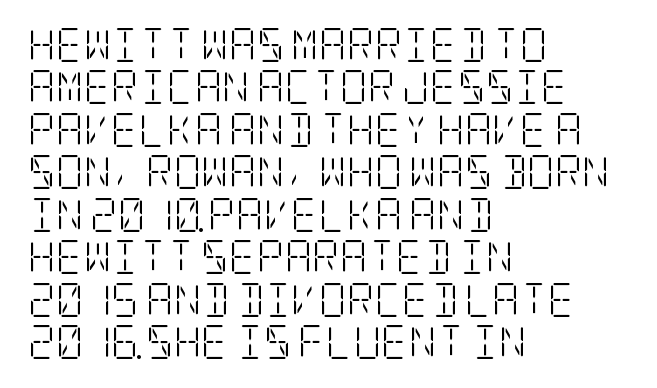
A light-to-regular cut is what we see here. Plain, unruled lines of type. The passage shown is typeset with a serif family. The rag falls on the right side of this text block.
